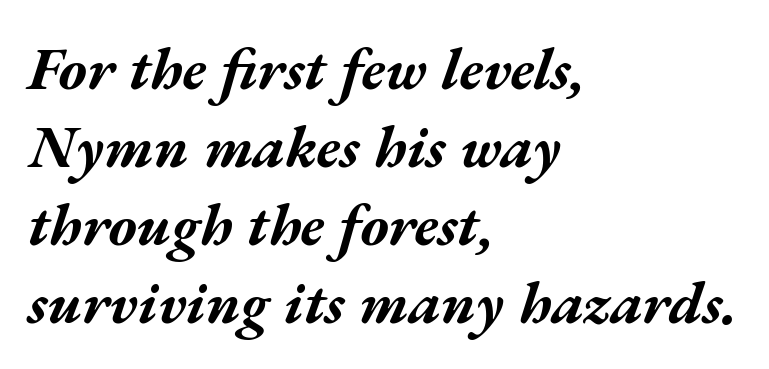
Q: Is the text bold? A: Yes.
Q: Is the text italic (slanted)? A: Yes, it leans right by about 17 degrees.
Q: Is the text underlined? A: No.
Q: How is the paragraph aligned? A: Left-aligned.
Q: Is the spacing between letters normal or unusually wide? A: Normal.
Q: Is the spacing between lines tight, normal or loose? A: Normal.
Q: Width (condensed, normal, or wide)? A: Wide.
Q: Stroke contrast? A: Medium.
Q: x-height? A: Medium.
Q: Monospaced? A: No.
